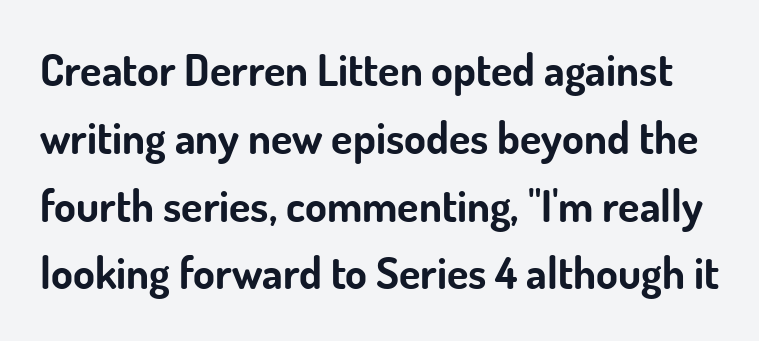
Q: Is the text bold? A: Yes.
Q: Is the text italic (slanted)? A: No, it is upright.
Q: Is the typeface a serif or a sans-serif typeface? A: Sans-serif.
Q: Is the text underlined? A: No.
Q: Is the spacing between letters normal or unusually wide? A: Normal.
Q: Is the spacing between lines tight, normal or loose? A: Normal.
Q: Width (condensed, normal, or wide)? A: Normal.
Q: Stroke contrast? A: Low.
Q: x-height? A: Small.
Q: Monospaced? A: No.
